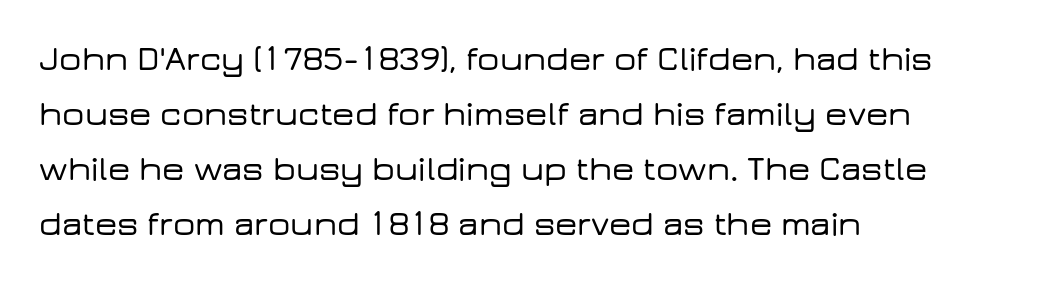
The image shows 35 px wide sans-serif type, upright; set left-aligned, normal line spacing (1.57x), normal letter spacing, not underlined; low stroke contrast and a medium x-height.
